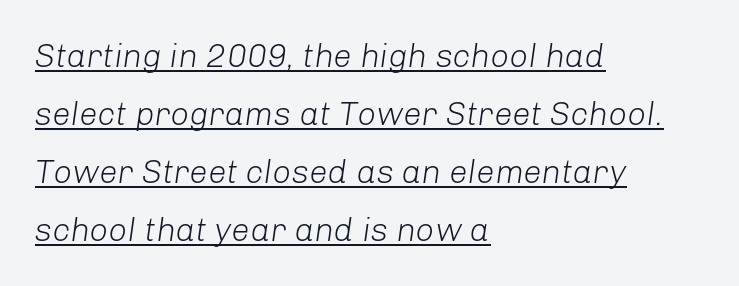
Q: Is the text bold? A: No.
Q: Is the text italic (slanted)? A: Yes, it leans right by about 8 degrees.
Q: Is the text underlined? A: Yes.
Q: How is the paragraph aligned? A: Left-aligned.
Q: Is the spacing between letters normal or unusually wide? A: Normal.
Q: Width (condensed, normal, or wide)? A: Normal.
Q: Stroke contrast? A: Low.
Q: x-height? A: Medium.
Q: Monospaced? A: No.
